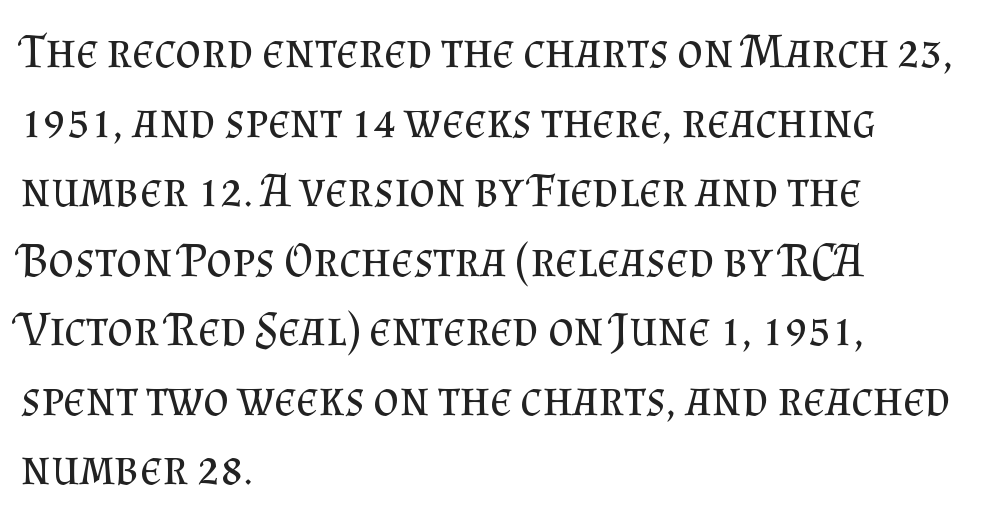
Q: Is the text bold? A: No.
Q: Is the text italic (slanted)? A: No, it is upright.
Q: Is the typeface a serif or a sans-serif typeface? A: Serif.
Q: Is the text underlined? A: No.
Q: How is the paragraph aligned? A: Left-aligned.
Q: Is the spacing between letters normal or unusually wide? A: Normal.
Q: Is the spacing between lines tight, normal or loose? A: Normal.
Q: Width (condensed, normal, or wide)? A: Normal.
Q: Stroke contrast? A: Medium.
Q: x-height? A: Small.
Q: Monospaced? A: No.
